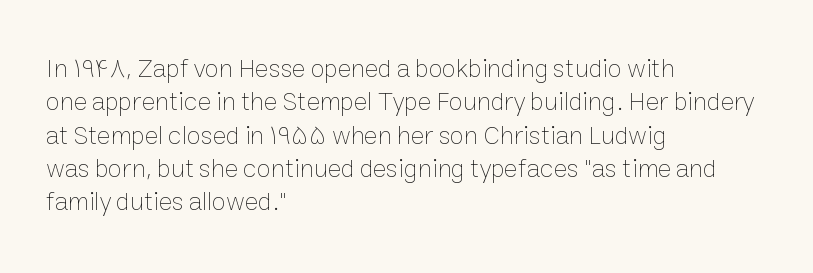
Q: Is the text bold? A: No.
Q: Is the text italic (slanted)? A: No, it is upright.
Q: Is the text underlined? A: No.
Q: How is the paragraph aligned? A: Left-aligned.
Q: Is the spacing between letters normal or unusually wide? A: Normal.
Q: Is the spacing between lines tight, normal or loose? A: Normal.
